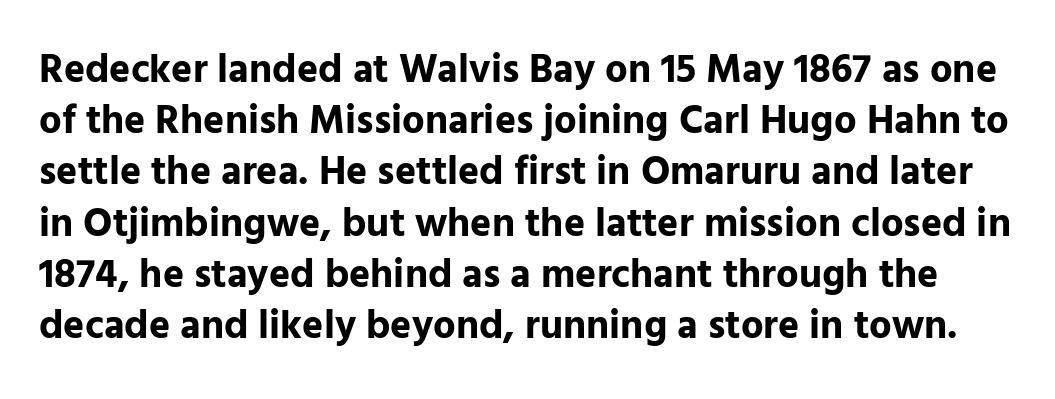
The letters are bold, with thick, heavy strokes. The typeface chosen for these lines omits serifs. This sample has the flowing, uneven cadence of proportional lettering. The specimen omits any rule beneath the text block's lines.
